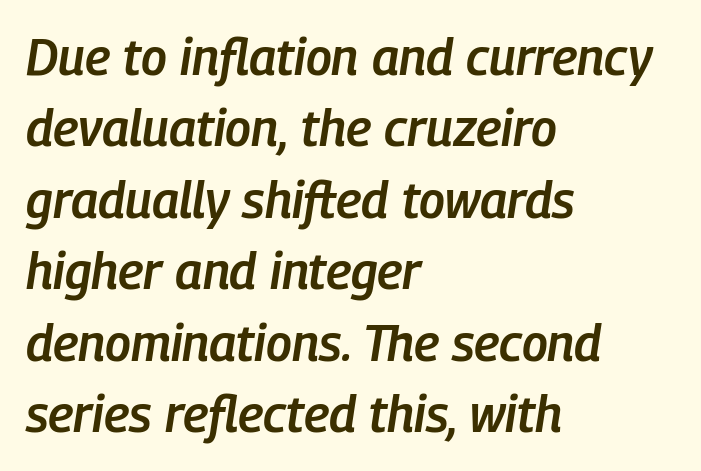
{"italic": "yes", "lean": "right", "slant_degrees": 9, "bold": "semi", "weight": "semibold", "width": "condensed", "stroke_contrast": "low", "x_height": "medium", "monospaced": "no", "underline": "no", "align": "left", "line_spacing": "normal", "line_spacing_ratio": 1.43, "letter_spacing": "normal", "letter_spacing_em": 0.0, "glyph_px": 50}
